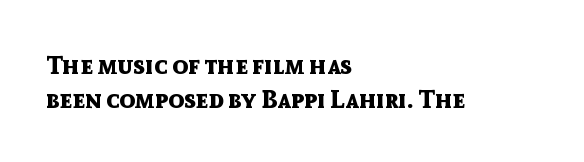
The image shows 26 px bold type, upright; set left-aligned, normal line spacing (1.29x), normal letter spacing, not underlined.
